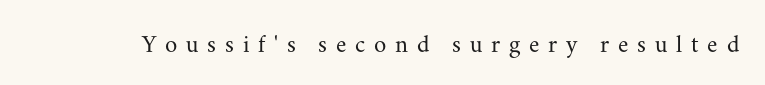
Q: Is the text bold? A: No.
Q: Is the text italic (slanted)? A: No, it is upright.
Q: Is the text underlined? A: No.
Q: Is the spacing between letters normal or unusually wide? A: Unusually wide.
